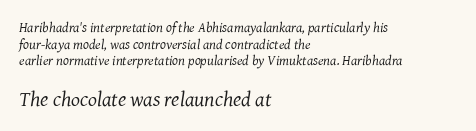
{"italic": "yes", "lean": "right", "slant_degrees": 7, "bold": "no", "underline": "no", "align": "left", "line_spacing_ratio": 1.19, "letter_spacing": "normal", "letter_spacing_em": 0.0, "larger_block": "second", "size_ratio": 1.5, "glyph_px": 21}
